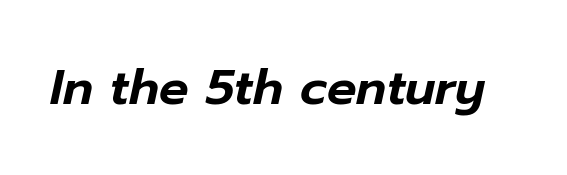
{"italic": "yes", "lean": "right", "slant_degrees": 12, "width": "normal", "stroke_contrast": "low", "x_height": "medium", "monospaced": "no", "underline": "no", "letter_spacing": "normal", "letter_spacing_em": 0.0, "glyph_px": 49}
